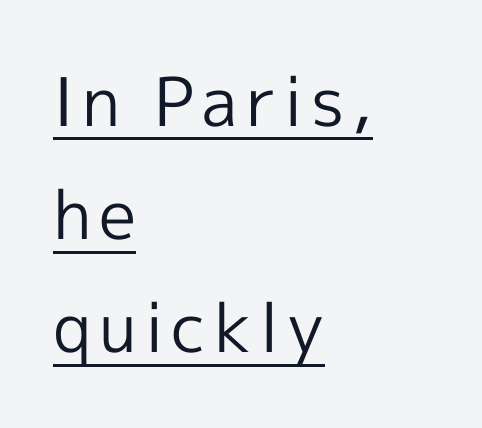
{"serif": "no", "italic": "no", "bold": "no", "weight": "regular", "width": "normal", "x_height": "medium", "monospaced": "no", "underline": "yes", "align": "left", "line_spacing": "normal", "line_spacing_ratio": 1.69, "glyph_px": 67}
